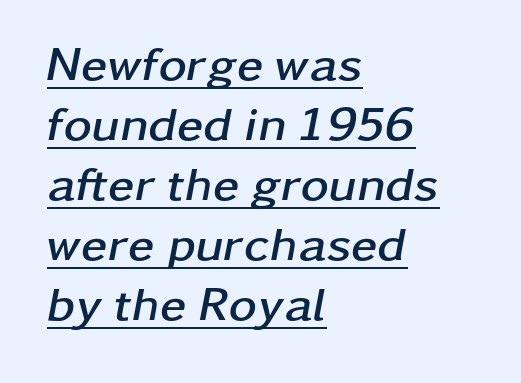
{"italic": "yes", "lean": "right", "slant_degrees": 11, "bold": "yes", "weight": "semibold", "width": "wide", "stroke_contrast": "low", "x_height": "medium", "monospaced": "no", "underline": "yes", "align": "left", "line_spacing": "normal", "line_spacing_ratio": 1.25, "letter_spacing": "normal", "letter_spacing_em": 0.0, "glyph_px": 48}
